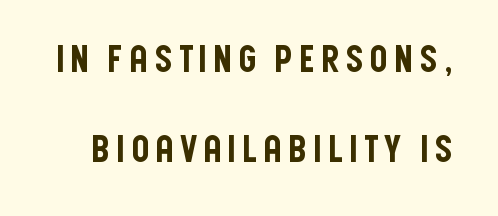
{"serif": "no", "italic": "no", "width": "condensed", "stroke_contrast": "low", "x_height": "large", "monospaced": "no", "underline": "no", "line_spacing": "loose", "line_spacing_ratio": 2.42, "glyph_px": 37}
